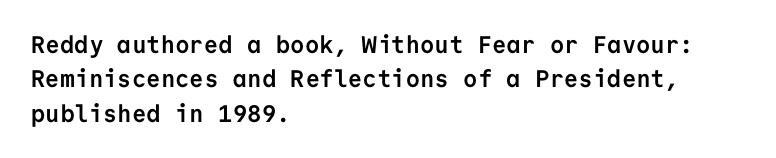
Q: Is the text bold? A: Yes.
Q: Is the text italic (slanted)? A: No, it is upright.
Q: Is the text underlined? A: No.
Q: How is the paragraph aligned? A: Left-aligned.
Q: Is the spacing between letters normal or unusually wide? A: Normal.
Q: Is the spacing between lines tight, normal or loose? A: Normal.
